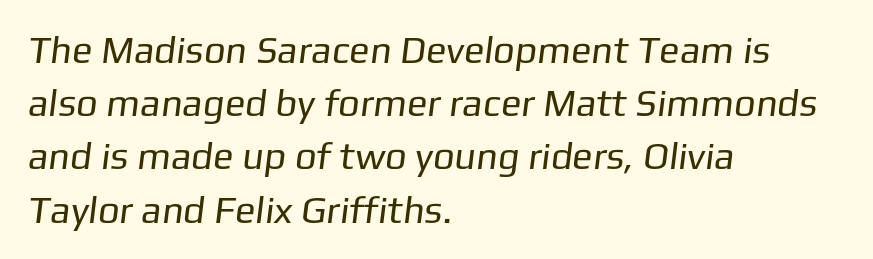
Q: Is the text bold? A: No.
Q: Is the typeface a serif or a sans-serif typeface? A: Sans-serif.
Q: Is the text underlined? A: No.
Q: How is the paragraph aligned? A: Left-aligned.
Q: Is the spacing between letters normal or unusually wide? A: Normal.
Q: Is the spacing between lines tight, normal or loose? A: Normal.
Q: Width (condensed, normal, or wide)? A: Normal.
Q: Stroke contrast? A: Low.
Q: x-height? A: Medium.
Q: Monospaced? A: No.
